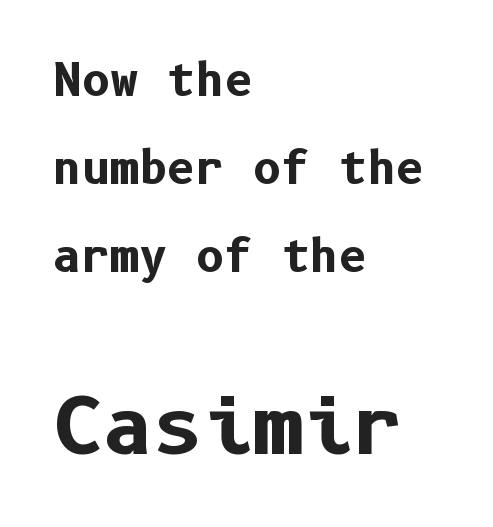
Typesetter's note: full bold, strokes at maximum text heaviness. A typesetter would call this leading open, well beyond the default. Horizontally, the lines are justified to the leading edge only. The emphasis by scale lands on block number two, below. Between one letter and the next there's only the usual sliver of space.
